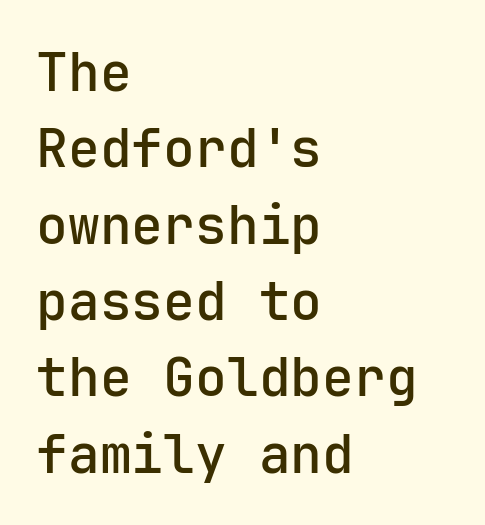
{"serif": "no", "italic": "no", "width": "normal", "stroke_contrast": "low", "x_height": "medium", "monospaced": "yes", "underline": "no", "align": "left", "line_spacing": "normal", "line_spacing_ratio": 1.44, "letter_spacing": "normal", "letter_spacing_em": 0.0, "glyph_px": 53}
